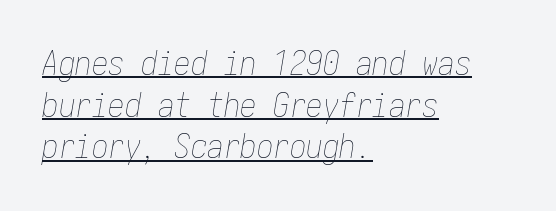
The image shows 33 px thin, condensed type, italic (leaning right); set left-aligned, normal line spacing (1.26x), normal letter spacing, underlined; low stroke contrast and a medium x-height.
